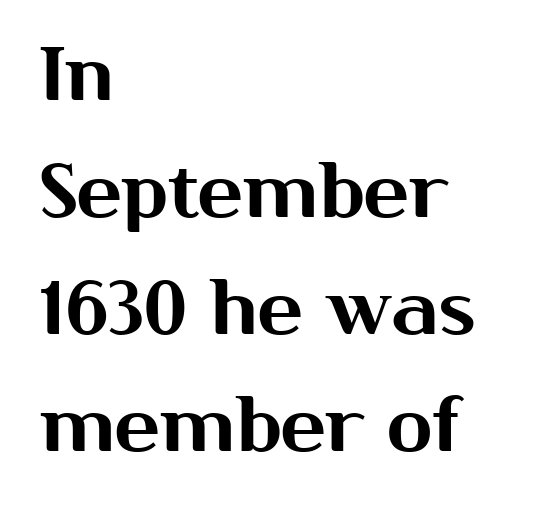
{"serif": "no", "italic": "no", "width": "normal", "stroke_contrast": "medium", "x_height": "medium", "monospaced": "no", "underline": "no", "align": "left", "line_spacing": "normal", "line_spacing_ratio": 1.56, "letter_spacing": "normal", "letter_spacing_em": 0.0, "glyph_px": 75}
